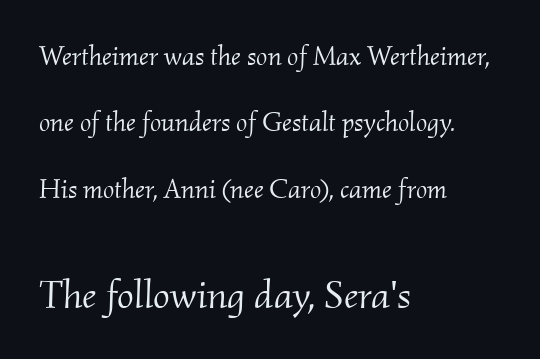
The lower block of text is set noticeably larger than the block above it. The letters advance in unequal steps, a hallmark of proportional type. The line-height multiplier appears high, well above default. Every row of glyphs begins at an identical x-position on the left. Heaviness? Minimal to ordinary, like unemphasized prose.
